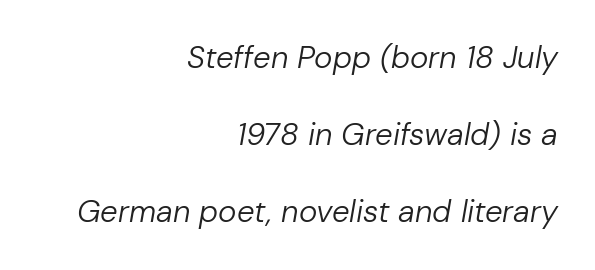
The type is set solid horizontally, with unmodified tracking. Notice how the passage keeps a crisp vertical edge on the right only. Italic: yes, the glyphs are oblique. Each letter keeps its own natural width here, so spacing adapts to shape. Check under the words: just untouched page.
